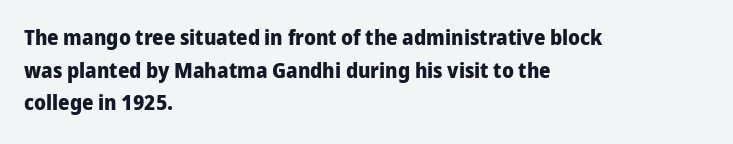
The image shows 22 px bold type, upright; set left-aligned, normal line spacing (1.48x), normal letter spacing, not underlined.
